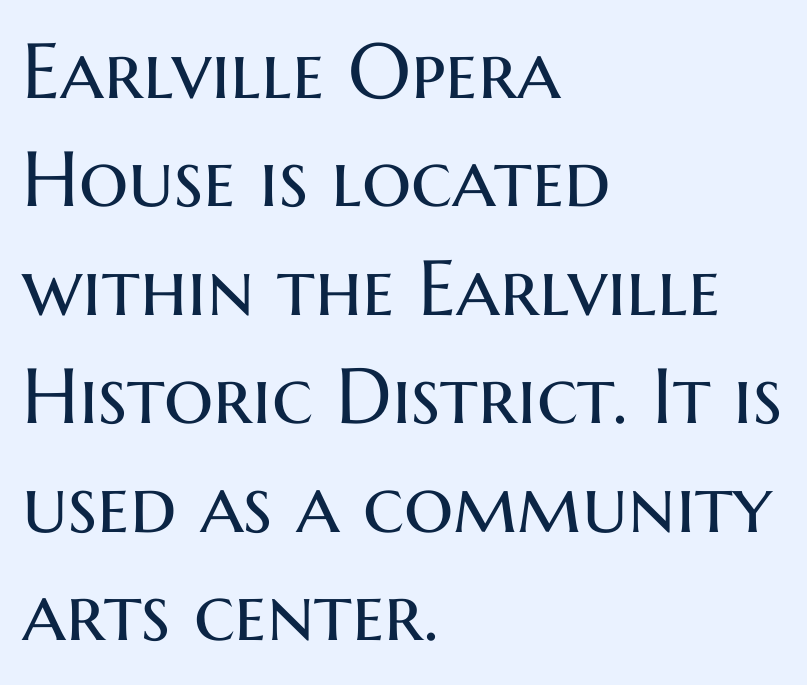
{"serif": "no", "italic": "no", "bold": "no", "weight": "regular", "width": "normal", "stroke_contrast": "medium", "x_height": "medium", "monospaced": "no", "underline": "no", "align": "left", "line_spacing": "normal", "line_spacing_ratio": 1.39, "letter_spacing": "normal", "letter_spacing_em": 0.0, "glyph_px": 78}
